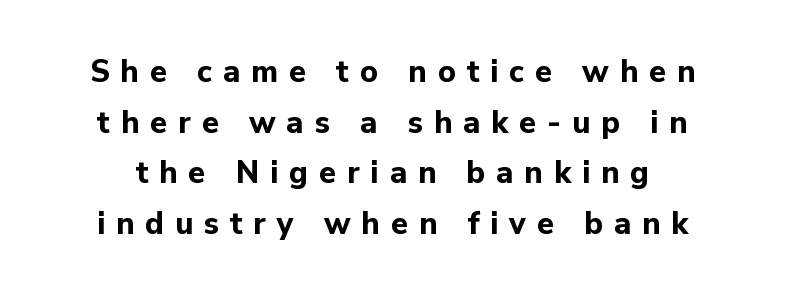
{"serif": "no", "italic": "no", "bold": "yes", "weight": "bold", "width": "normal", "stroke_contrast": "low", "x_height": "medium", "monospaced": "no", "underline": "no", "line_spacing": "normal", "line_spacing_ratio": 1.63, "letter_spacing": "wide", "letter_spacing_em": 0.35, "glyph_px": 31}
